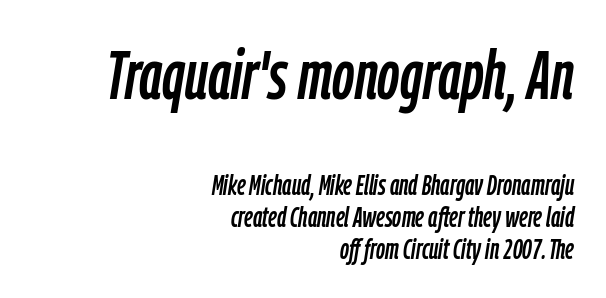
{"italic": "yes", "lean": "right", "slant_degrees": 9, "width": "condensed", "stroke_contrast": "low", "x_height": "medium", "monospaced": "no", "underline": "no", "align": "right", "line_spacing": "tight", "line_spacing_ratio": 1.15, "letter_spacing": "normal", "letter_spacing_em": 0.0, "larger_block": "first", "size_ratio": 2.46, "glyph_px": 69}
